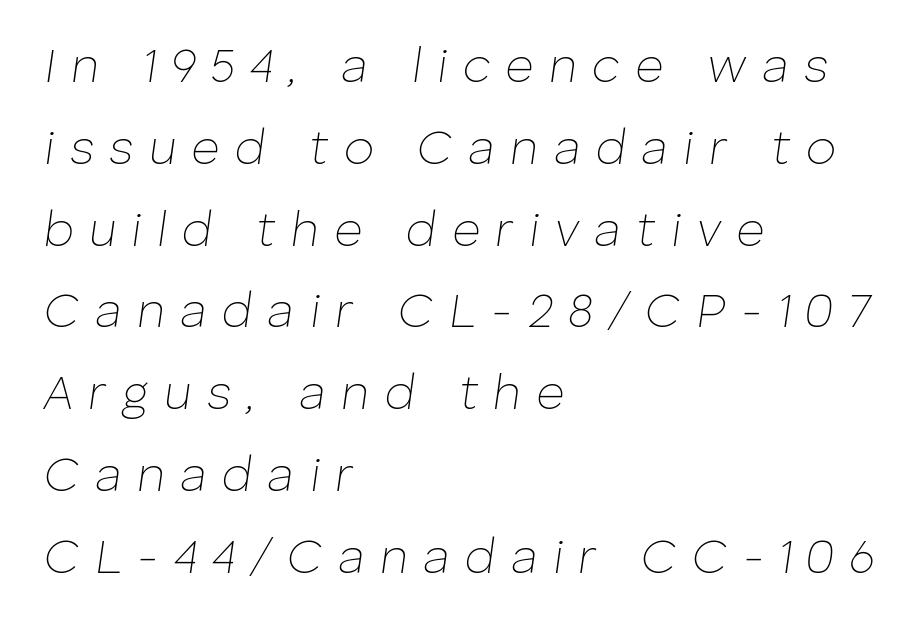
{"italic": "yes", "lean": "right", "slant_degrees": 8, "bold": "no", "weight": "thin", "width": "normal", "stroke_contrast": "low", "x_height": "medium", "monospaced": "no", "underline": "no", "align": "left", "line_spacing": "normal", "line_spacing_ratio": 1.67, "letter_spacing": "wide", "letter_spacing_em": 0.31, "glyph_px": 49}
